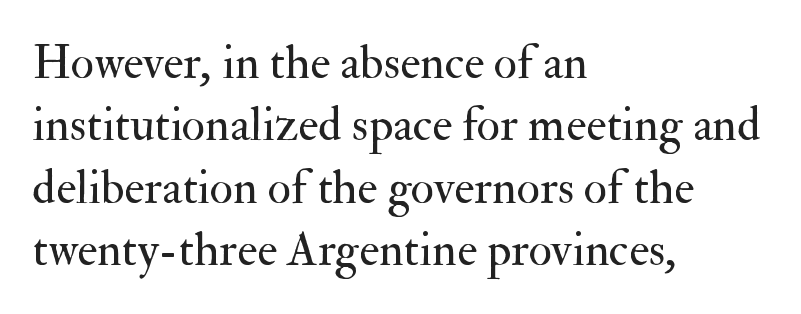
The image shows 48 px regular-weight serif type, upright; set left-aligned, normal line spacing (1.3x), normal letter spacing, not underlined; medium stroke contrast and a small x-height.
